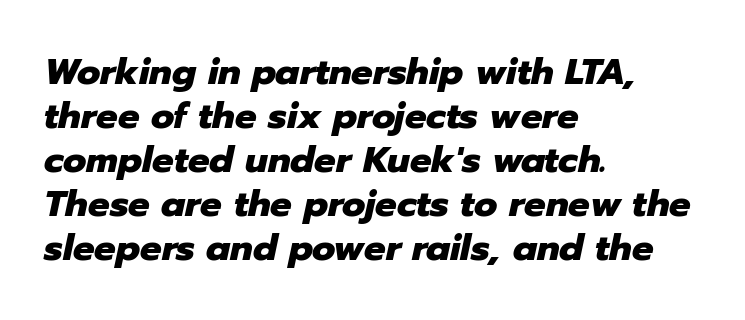
{"italic": "yes", "lean": "right", "slant_degrees": 12, "bold": "yes", "weight": "heavy", "width": "normal", "stroke_contrast": "low", "x_height": "medium", "monospaced": "no", "underline": "no", "align": "left", "line_spacing_ratio": 1.22, "letter_spacing": "normal", "letter_spacing_em": 0.0, "glyph_px": 36}
